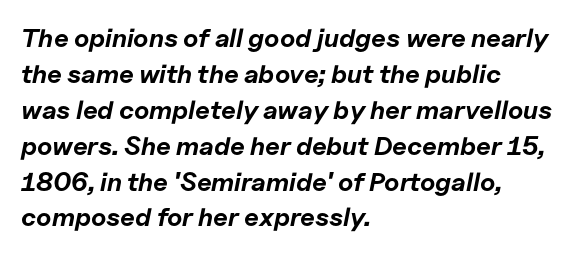
Q: Is the text bold? A: Yes.
Q: Is the text italic (slanted)? A: Yes, it leans right by about 11 degrees.
Q: Is the text underlined? A: No.
Q: How is the paragraph aligned? A: Left-aligned.
Q: Is the spacing between letters normal or unusually wide? A: Normal.
Q: Is the spacing between lines tight, normal or loose? A: Normal.
